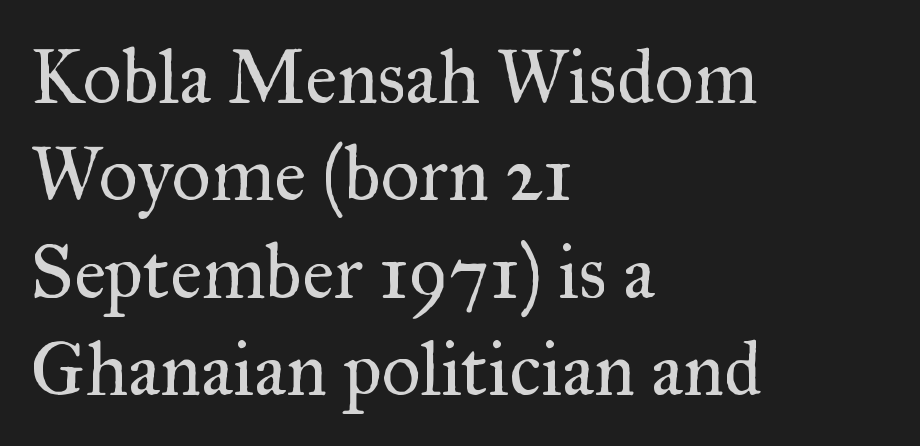
Q: Is the text bold? A: No.
Q: Is the text italic (slanted)? A: No, it is upright.
Q: Is the typeface a serif or a sans-serif typeface? A: Serif.
Q: Is the text underlined? A: No.
Q: How is the paragraph aligned? A: Left-aligned.
Q: Is the spacing between letters normal or unusually wide? A: Normal.
Q: Is the spacing between lines tight, normal or loose? A: Normal.
Q: Width (condensed, normal, or wide)? A: Normal.
Q: Stroke contrast? A: Medium.
Q: x-height? A: Small.
Q: Monospaced? A: No.
